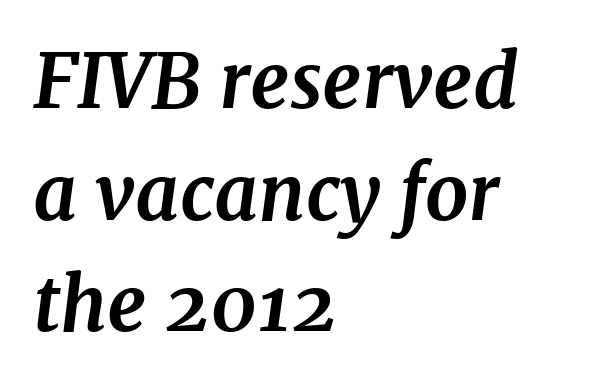
{"serif": "yes", "italic": "yes", "lean": "right", "slant_degrees": 7, "bold": "yes", "weight": "bold", "width": "normal", "stroke_contrast": "medium", "x_height": "medium", "monospaced": "no", "underline": "no", "align": "left", "line_spacing": "normal", "line_spacing_ratio": 1.47, "letter_spacing": "normal", "letter_spacing_em": 0.0, "glyph_px": 76}
